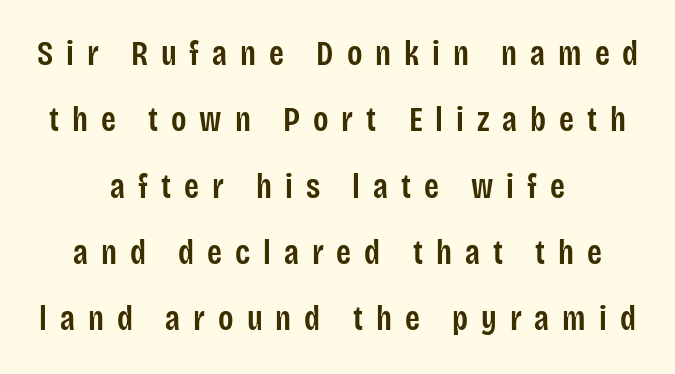
The image shows 34 px semibold, condensed sans-serif type, upright; set centered, loose line spacing (1.95x), unusually wide letter spacing (+0.38 em), not underlined; low stroke contrast and a large x-height.
